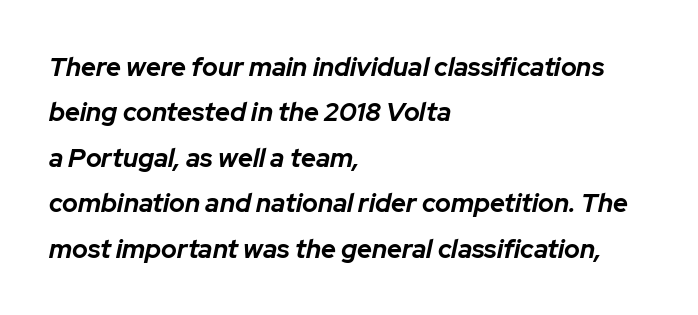
The image shows 26 px bold type, italic (leaning right); set left-aligned, line spacing 1.75x, normal letter spacing, not underlined.
